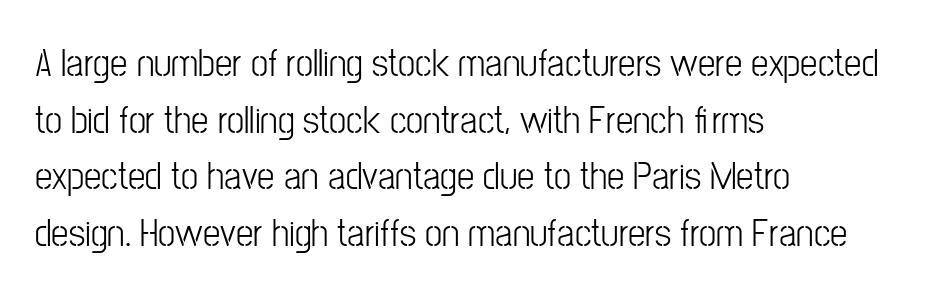
Q: Is the text italic (slanted)? A: No, it is upright.
Q: Is the typeface a serif or a sans-serif typeface? A: Sans-serif.
Q: Is the text underlined? A: No.
Q: How is the paragraph aligned? A: Left-aligned.
Q: Is the spacing between letters normal or unusually wide? A: Normal.
Q: Is the spacing between lines tight, normal or loose? A: Normal.
Q: Width (condensed, normal, or wide)? A: Condensed.
Q: Stroke contrast? A: Low.
Q: x-height? A: Medium.
Q: Monospaced? A: No.
